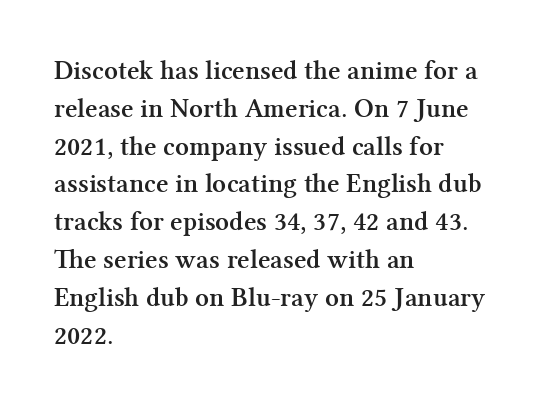
Line spacing here is normal. The baseline area is clear. This sample uses an upright cut, with every glyph sitting square on the baseline. These lines keep a tight, regular rhythm from letter to letter. Line beginnings align vertically; line endings do not.
